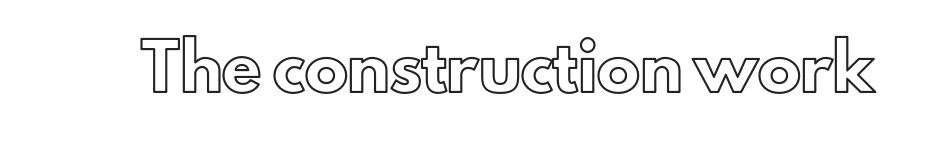
You could not count columns in this text — the font is proportionally spaced. Inter-character spacing is left at the font's built-in metrics. Decoration check: the copy has no underline. Rendered with straight, roman letterforms.
